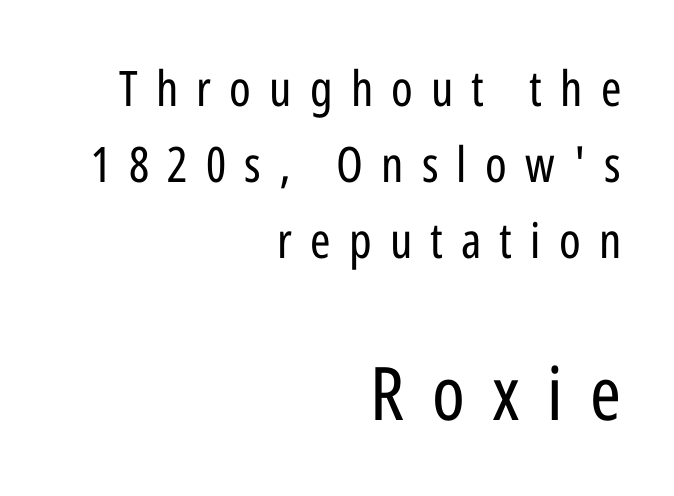
Q: Is the text bold? A: No.
Q: Is the text italic (slanted)? A: No, it is upright.
Q: Is the typeface a serif or a sans-serif typeface? A: Sans-serif.
Q: Is the text underlined? A: No.
Q: How is the paragraph aligned? A: Right-aligned.
Q: Is the spacing between letters normal or unusually wide? A: Unusually wide.
Q: Is the spacing between lines tight, normal or loose? A: Normal.
Q: Which block of text is set in a larger size, the first (top) or the second (bottom)? A: The second (bottom) one.
Q: Width (condensed, normal, or wide)? A: Condensed.
Q: Stroke contrast? A: Low.
Q: x-height? A: Medium.
Q: Monospaced? A: No.
